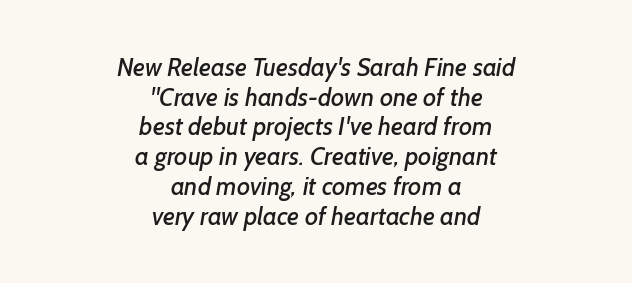
The passage shown has conventional tracking throughout. The compositor balanced each line on the midline. The zone under the glyphs is completely vacant.
